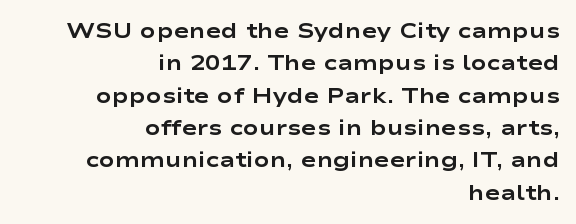
Lines of text with bare space underneath. Look at the tracking — it's just the regular setting, nothing added. This rendering uses right alignment, leaving the left contour irregular. Is there much room between lines? A standard amount, neither cramped nor airy. How heavy is the stroke? Heavy — this is a bold. Upright lettering throughout.
